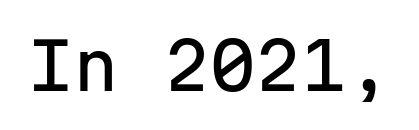
Q: Is the text italic (slanted)? A: No, it is upright.
Q: Is the typeface a serif or a sans-serif typeface? A: Sans-serif.
Q: Is the text underlined? A: No.
Q: Is the spacing between letters normal or unusually wide? A: Normal.
Q: Width (condensed, normal, or wide)? A: Normal.
Q: Stroke contrast? A: Low.
Q: x-height? A: Medium.
Q: Monospaced? A: Yes.
